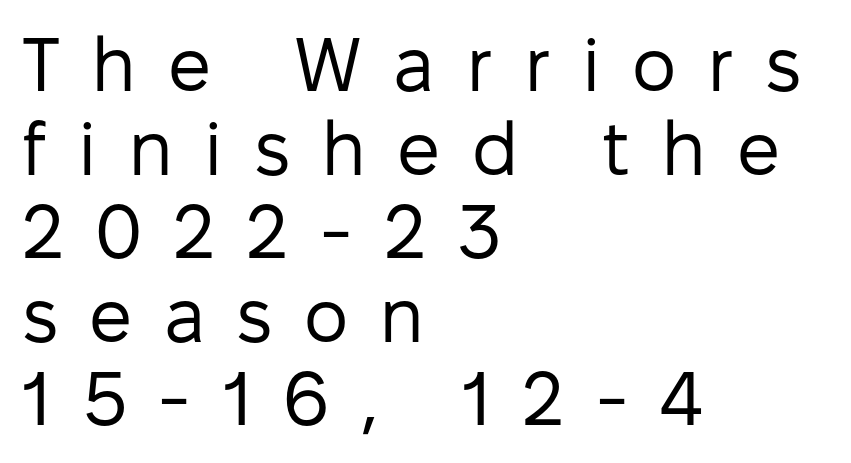
The passage shown is typed in a proportional face where columns would drift. Quick note: underline off. Each letter's strokes conclude bluntly, with no projecting serifs. Style check: upright.
